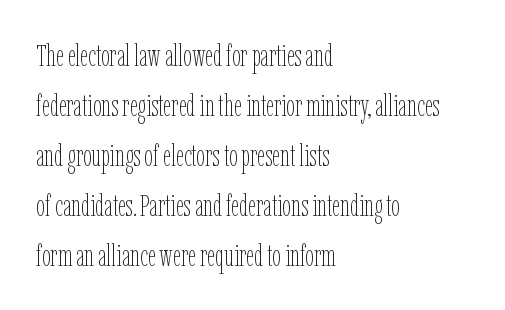
{"italic": "no", "bold": "no", "weight": "thin", "width": "condensed", "stroke_contrast": "low", "x_height": "medium", "monospaced": "no", "underline": "no", "align": "left", "line_spacing": "normal", "line_spacing_ratio": 1.61, "letter_spacing": "normal", "letter_spacing_em": 0.0, "glyph_px": 31}
